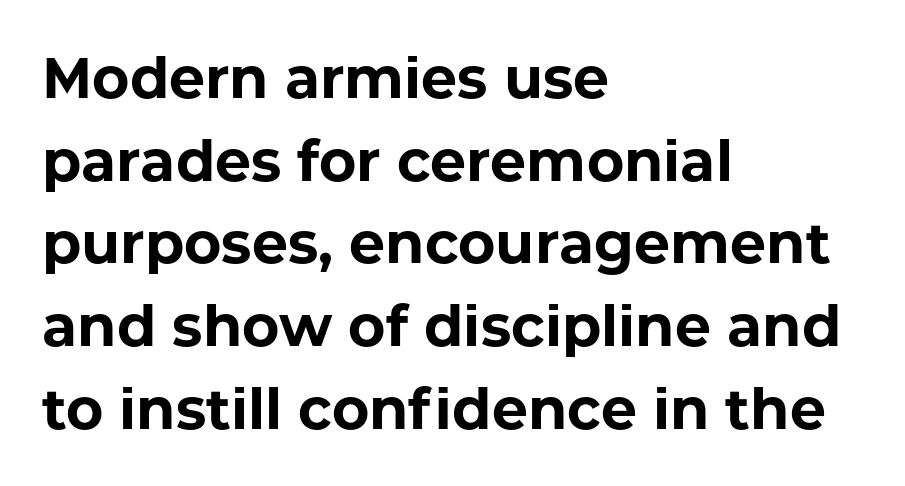
Notice how descenders clear the ascenders below comfortably — that's standard leading. No italicization has been applied; the sample stays upright. The glyphs have the mass of a bold cut. Rule under the text: the space is simply empty. Observe the absence of serifs on each vertical stroke in this sample. The passage shown is typed in a proportional face where columns would drift.
